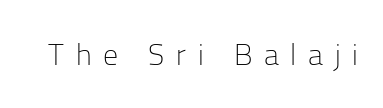
{"serif": "no", "italic": "no", "bold": "no", "weight": "light", "width": "normal", "stroke_contrast": "low", "x_height": "medium", "monospaced": "no", "underline": "no", "letter_spacing": "wide", "letter_spacing_em": 0.39, "glyph_px": 30}
